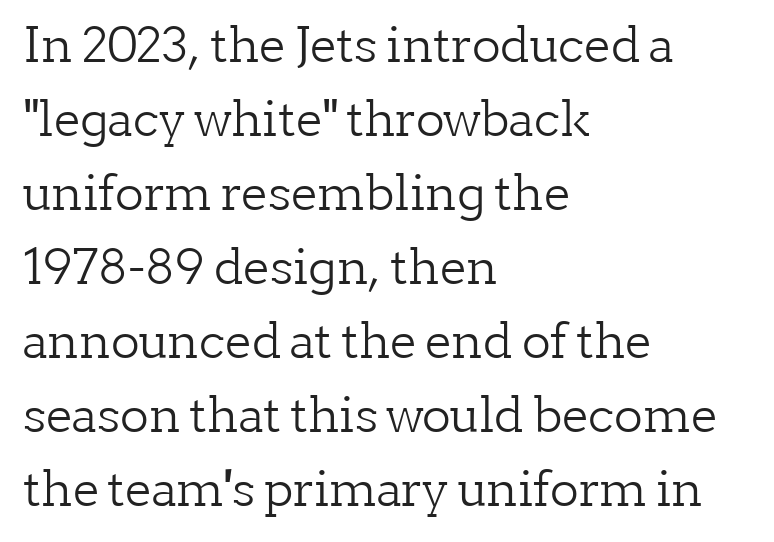
Are there feet on the stems? There are — it's a serif. The block of text has a typical density, with ordinary space between rows. You can tell it's not italic because the verticals are truly vertical. The compositor pushed each line to the left boundary. A clean baseline with only descenders dipping below it. Weight: regular or lighter.
